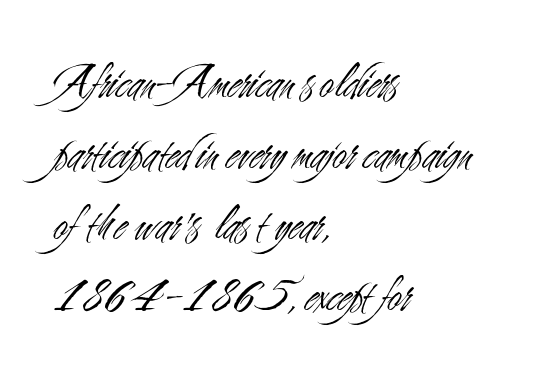
{"serif": "no", "bold": "no", "weight": "light", "width": "condensed", "stroke_contrast": "medium", "x_height": "small", "monospaced": "no", "underline": "no", "align": "left", "line_spacing": "normal", "line_spacing_ratio": 1.45, "letter_spacing": "normal", "letter_spacing_em": 0.0, "glyph_px": 49}
